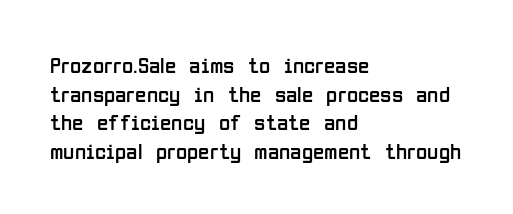
Q: Is the text bold? A: No.
Q: Is the text italic (slanted)? A: No, it is upright.
Q: Is the text underlined? A: No.
Q: How is the paragraph aligned? A: Left-aligned.
Q: Is the spacing between letters normal or unusually wide? A: Normal.
